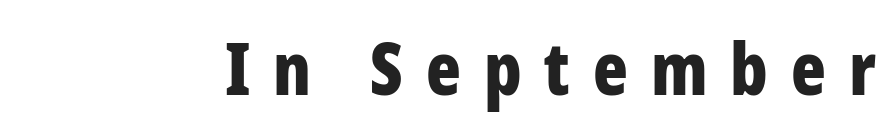
The image shows 72 px bold, condensed sans-serif type, upright; set unusually wide letter spacing (+0.32 em), not underlined; low stroke contrast and a medium x-height.
